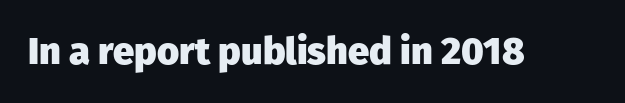
Q: Is the text bold? A: Yes.
Q: Is the text italic (slanted)? A: No, it is upright.
Q: Is the typeface a serif or a sans-serif typeface? A: Sans-serif.
Q: Is the text underlined? A: No.
Q: Is the spacing between letters normal or unusually wide? A: Normal.
Q: Width (condensed, normal, or wide)? A: Normal.
Q: Stroke contrast? A: Low.
Q: x-height? A: Medium.
Q: Monospaced? A: No.
